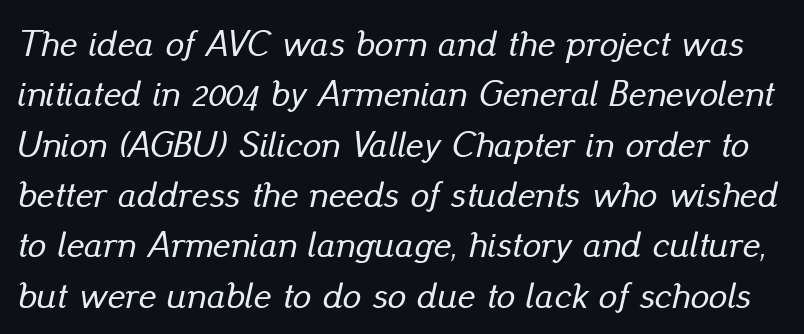
A clean baseline with only descenders dipping below it. Short note: letters normally spaced. An italicized treatment has been applied to the whole sample. Baseline-to-baseline distance is the conventional proportion of letter height.
